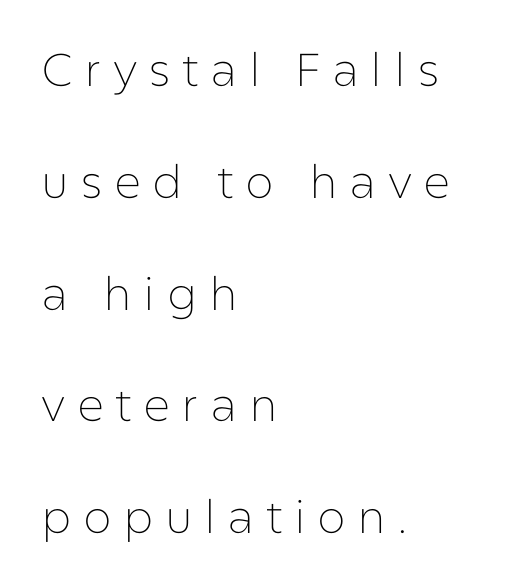
Q: Is the text bold? A: No.
Q: Is the text italic (slanted)? A: No, it is upright.
Q: Is the typeface a serif or a sans-serif typeface? A: Sans-serif.
Q: Is the text underlined? A: No.
Q: How is the paragraph aligned? A: Left-aligned.
Q: Is the spacing between letters normal or unusually wide? A: Unusually wide.
Q: Is the spacing between lines tight, normal or loose? A: Loose.
Q: Width (condensed, normal, or wide)? A: Normal.
Q: Stroke contrast? A: Low.
Q: x-height? A: Medium.
Q: Monospaced? A: No.
